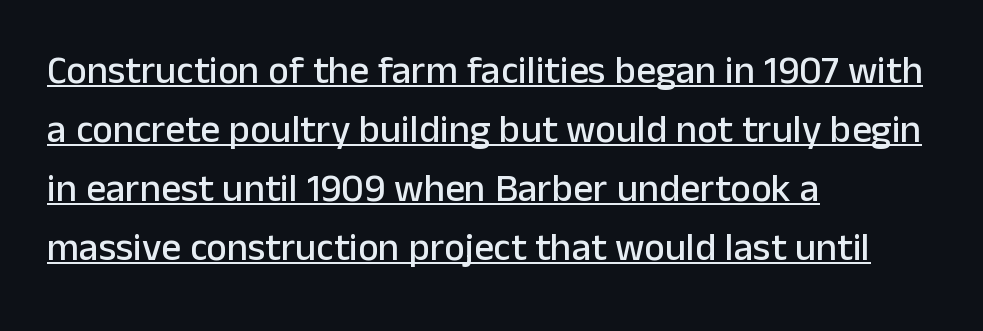
The image shows 39 px sans-serif type, upright; set left-aligned, normal line spacing (1.51x), normal letter spacing, underlined; low stroke contrast and a medium x-height.
